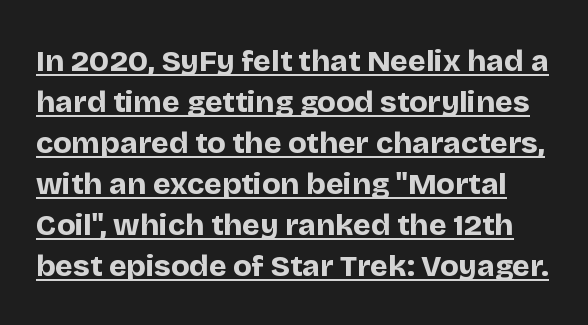
The image shows 30 px bold sans-serif type, upright; set normal line spacing (1.37x), normal letter spacing, underlined; low stroke contrast and a large x-height.
